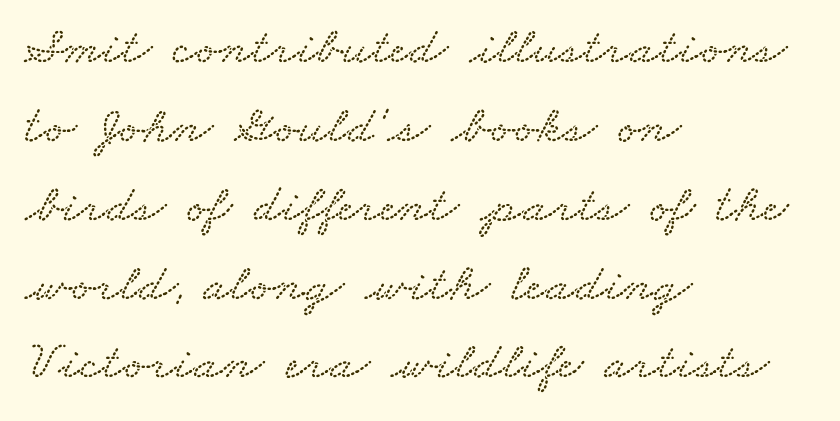
{"width": "wide", "stroke_contrast": "low", "x_height": "small", "monospaced": "no", "underline": "no", "align": "left", "line_spacing": "normal", "line_spacing_ratio": 1.46, "letter_spacing": "normal", "letter_spacing_em": 0.0, "glyph_px": 54}
